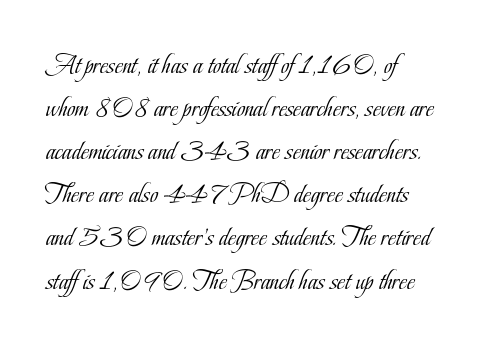
Q: Is the text bold? A: No.
Q: Is the text italic (slanted)? A: Yes.
Q: Is the typeface a serif or a sans-serif typeface? A: Serif.
Q: Is the text underlined? A: No.
Q: Is the spacing between letters normal or unusually wide? A: Normal.
Q: Is the spacing between lines tight, normal or loose? A: Normal.
Q: Width (condensed, normal, or wide)? A: Condensed.
Q: Stroke contrast? A: Low.
Q: x-height? A: Small.
Q: Monospaced? A: No.
